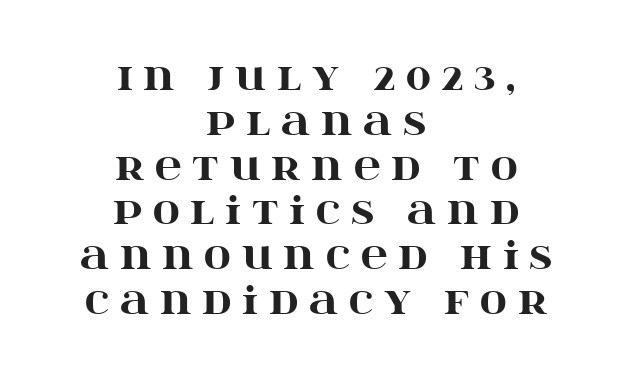
Q: Is the text bold? A: Yes.
Q: Is the text italic (slanted)? A: No, it is upright.
Q: Is the typeface a serif or a sans-serif typeface? A: Serif.
Q: Is the text underlined? A: No.
Q: How is the paragraph aligned? A: Centered.
Q: Is the spacing between letters normal or unusually wide? A: Unusually wide.
Q: Width (condensed, normal, or wide)? A: Wide.
Q: Stroke contrast? A: High.
Q: x-height? A: Large.
Q: Monospaced? A: No.
